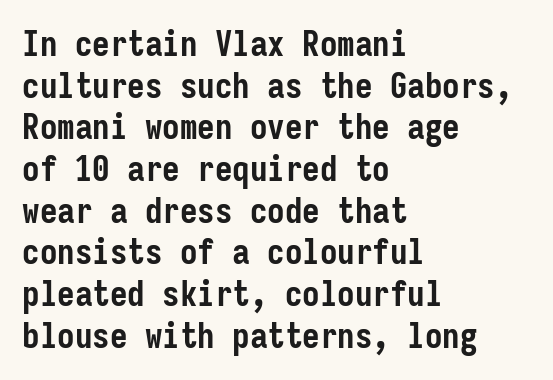
The image shows 35 px semibold, condensed sans-serif type, upright, monospaced; set left-aligned, line spacing 1.19x, normal letter spacing, not underlined; low stroke contrast and a medium x-height.
